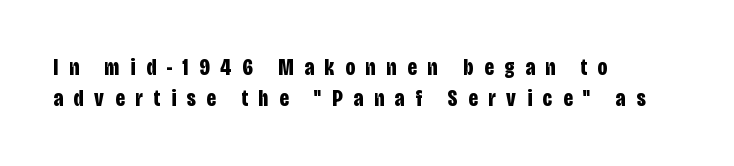
The image shows 23 px bold type, upright; set left-aligned, normal line spacing (1.33x), unusually wide letter spacing (+0.47 em), not underlined.
